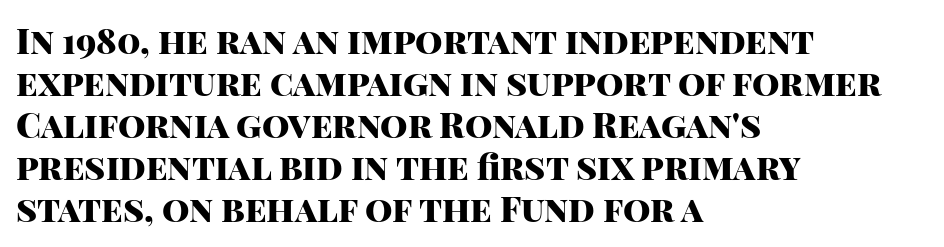
The image shows 35 px heavy sans-serif type, upright; set left-aligned, line spacing 1.2x, normal letter spacing, not underlined; high stroke contrast and a large x-height.
